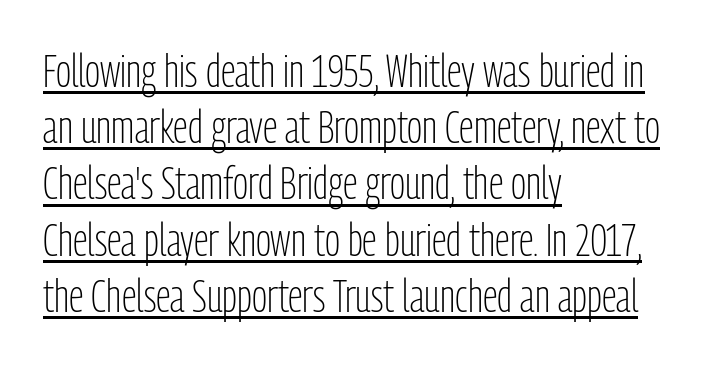
Q: Is the text bold? A: No.
Q: Is the text italic (slanted)? A: No, it is upright.
Q: Is the typeface a serif or a sans-serif typeface? A: Sans-serif.
Q: Is the text underlined? A: Yes.
Q: How is the paragraph aligned? A: Left-aligned.
Q: Is the spacing between letters normal or unusually wide? A: Normal.
Q: Is the spacing between lines tight, normal or loose? A: Normal.
Q: Width (condensed, normal, or wide)? A: Condensed.
Q: Stroke contrast? A: Low.
Q: x-height? A: Medium.
Q: Monospaced? A: No.
